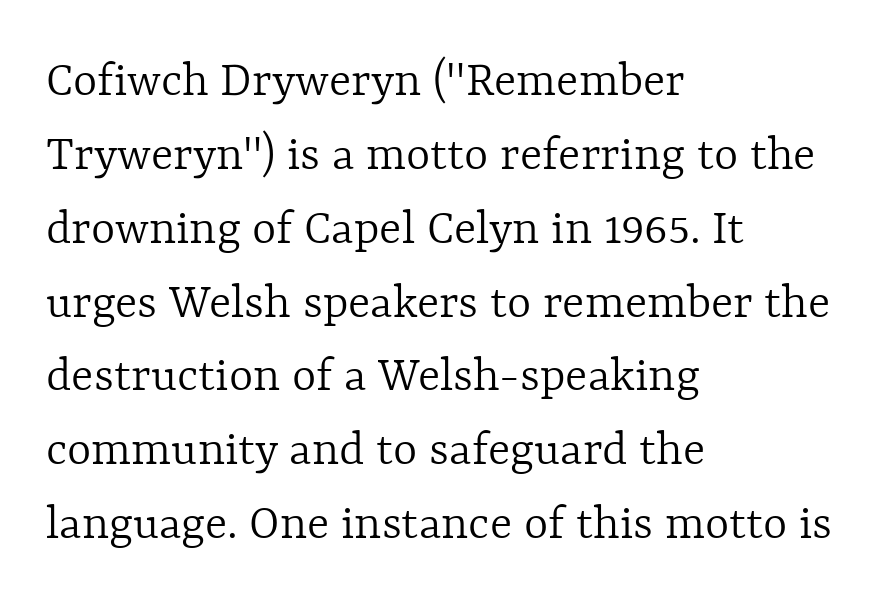
Q: Is the text bold? A: No.
Q: Is the text italic (slanted)? A: No, it is upright.
Q: Is the text underlined? A: No.
Q: How is the paragraph aligned? A: Left-aligned.
Q: Is the spacing between letters normal or unusually wide? A: Normal.
Q: Is the spacing between lines tight, normal or loose? A: Normal.
Q: Width (condensed, normal, or wide)? A: Normal.
Q: x-height? A: Medium.
Q: Monospaced? A: No.
